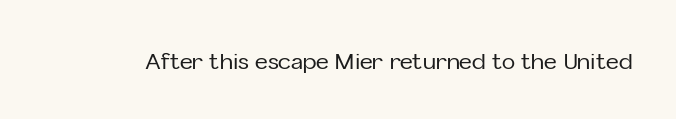
The image shows 22 px text type, upright; set normal letter spacing, not underlined.
